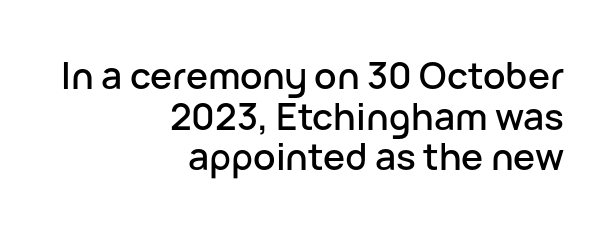
{"serif": "no", "italic": "no", "width": "normal", "stroke_contrast": "low", "x_height": "medium", "monospaced": "no", "underline": "no", "align": "right", "line_spacing": "tight", "line_spacing_ratio": 1.1, "letter_spacing": "normal", "letter_spacing_em": 0.0, "glyph_px": 37}
